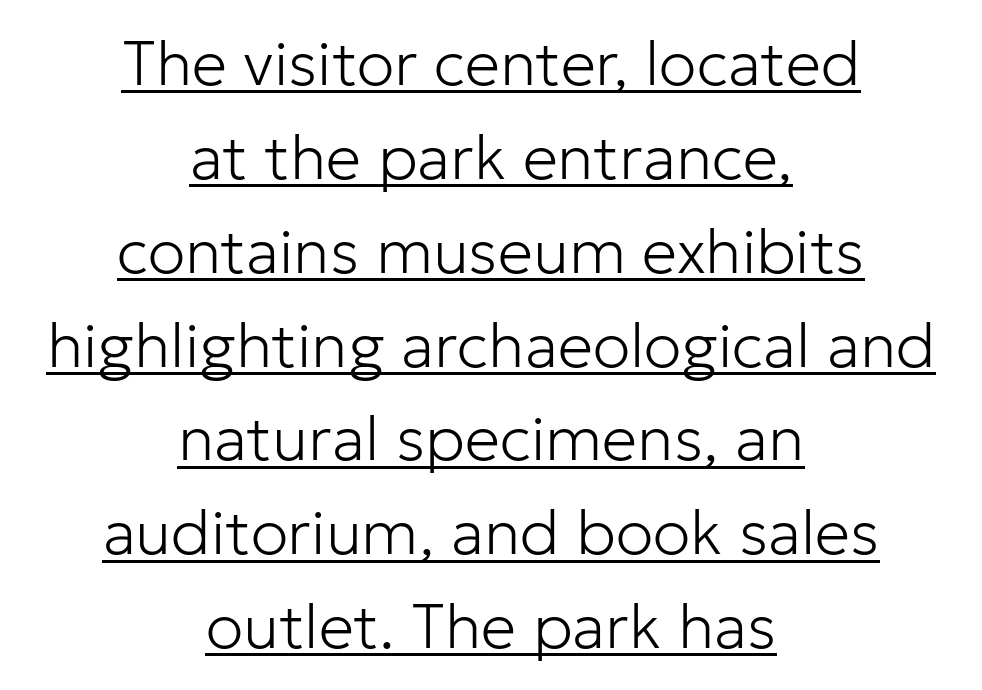
Q: Is the text bold? A: No.
Q: Is the text italic (slanted)? A: No, it is upright.
Q: Is the typeface a serif or a sans-serif typeface? A: Sans-serif.
Q: Is the text underlined? A: Yes.
Q: How is the paragraph aligned? A: Centered.
Q: Is the spacing between letters normal or unusually wide? A: Normal.
Q: Is the spacing between lines tight, normal or loose? A: Normal.
Q: Width (condensed, normal, or wide)? A: Normal.
Q: Stroke contrast? A: Low.
Q: x-height? A: Medium.
Q: Monospaced? A: No.
